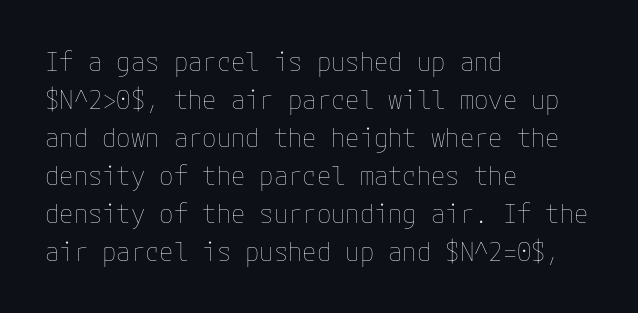
The image shows 26 px text type, upright; set left-aligned, normal line spacing (1.46x), normal letter spacing, not underlined.
